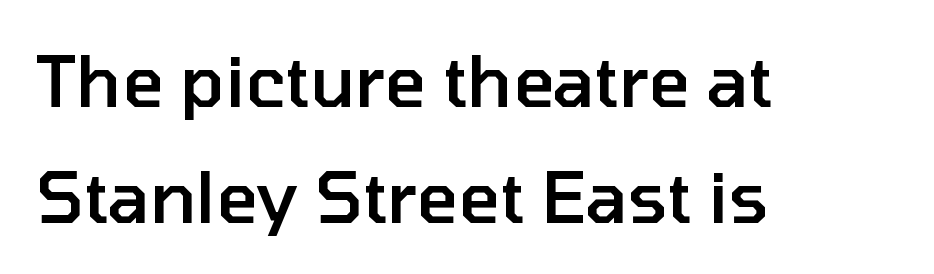
Q: Is the text bold? A: Semi-bold.
Q: Is the text italic (slanted)? A: No, it is upright.
Q: Is the typeface a serif or a sans-serif typeface? A: Sans-serif.
Q: Is the text underlined? A: No.
Q: How is the paragraph aligned? A: Left-aligned.
Q: Is the spacing between letters normal or unusually wide? A: Normal.
Q: Is the spacing between lines tight, normal or loose? A: Normal.
Q: Width (condensed, normal, or wide)? A: Normal.
Q: Stroke contrast? A: Low.
Q: x-height? A: Medium.
Q: Monospaced? A: No.
